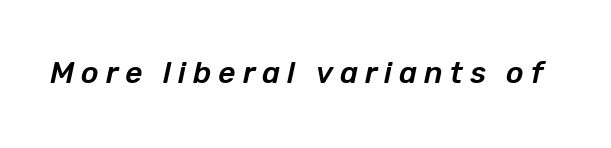
{"italic": "yes", "lean": "right", "slant_degrees": 12, "width": "normal", "stroke_contrast": "low", "x_height": "medium", "monospaced": "no", "underline": "no", "letter_spacing": "wide", "letter_spacing_em": 0.23, "glyph_px": 30}
